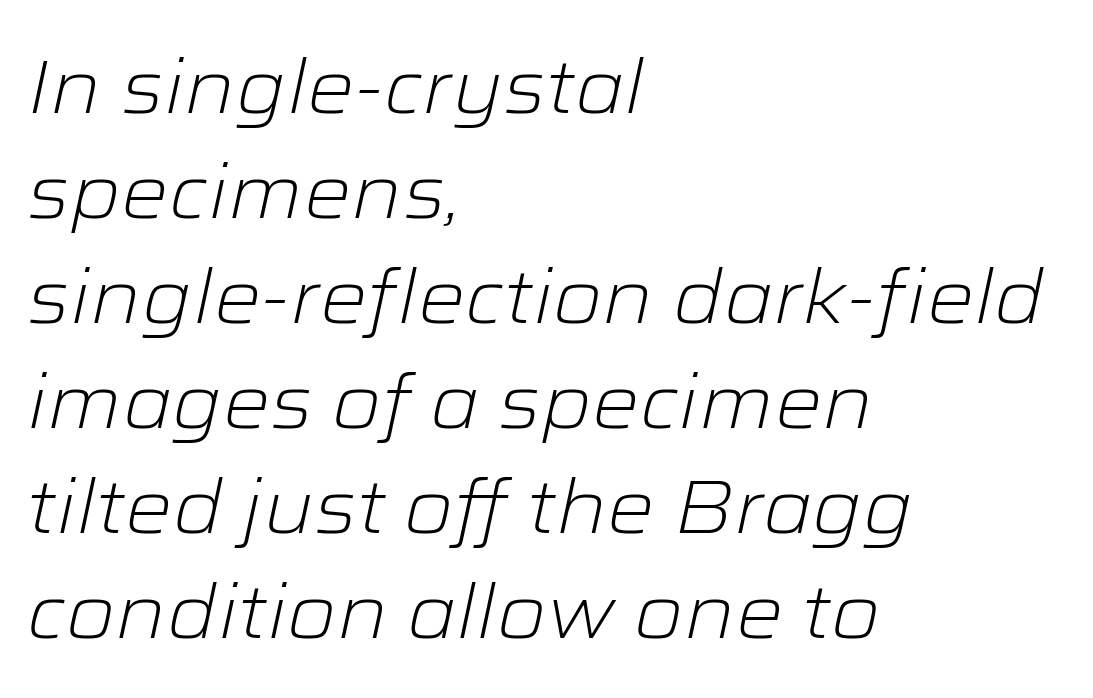
{"italic": "yes", "lean": "right", "slant_degrees": 12, "bold": "no", "weight": "light", "width": "wide", "stroke_contrast": "low", "x_height": "medium", "monospaced": "no", "underline": "no", "align": "left", "line_spacing": "normal", "line_spacing_ratio": 1.4, "letter_spacing": "normal", "letter_spacing_em": 0.0, "glyph_px": 75}
